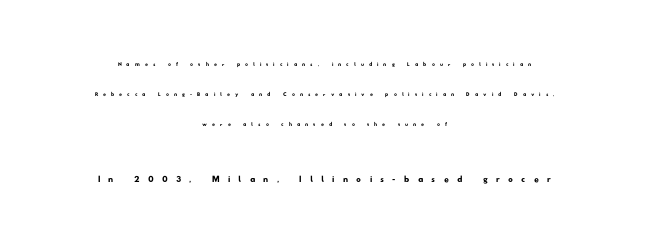
Q: Is the text underlined? A: No.
Q: How is the paragraph aligned? A: Centered.
Q: Is the spacing between letters normal or unusually wide? A: Unusually wide.
Q: Is the spacing between lines tight, normal or loose? A: Loose.
Q: Which block of text is set in a larger size, the first (top) or the second (bottom)? A: The second (bottom) one.
